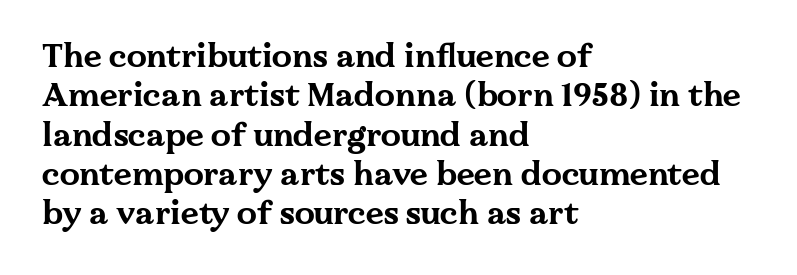
Q: Is the text bold? A: Yes.
Q: Is the text italic (slanted)? A: No, it is upright.
Q: Is the typeface a serif or a sans-serif typeface? A: Serif.
Q: Is the text underlined? A: No.
Q: How is the paragraph aligned? A: Left-aligned.
Q: Is the spacing between letters normal or unusually wide? A: Normal.
Q: Width (condensed, normal, or wide)? A: Wide.
Q: Stroke contrast? A: Medium.
Q: x-height? A: Medium.
Q: Monospaced? A: No.
